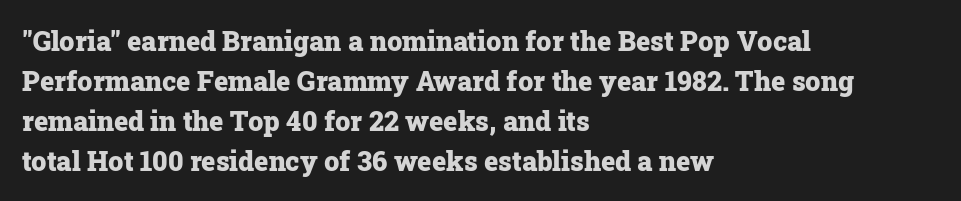
Q: Is the text bold? A: Yes.
Q: Is the text italic (slanted)? A: No, it is upright.
Q: Is the text underlined? A: No.
Q: How is the paragraph aligned? A: Left-aligned.
Q: Is the spacing between letters normal or unusually wide? A: Normal.
Q: Is the spacing between lines tight, normal or loose? A: Normal.
